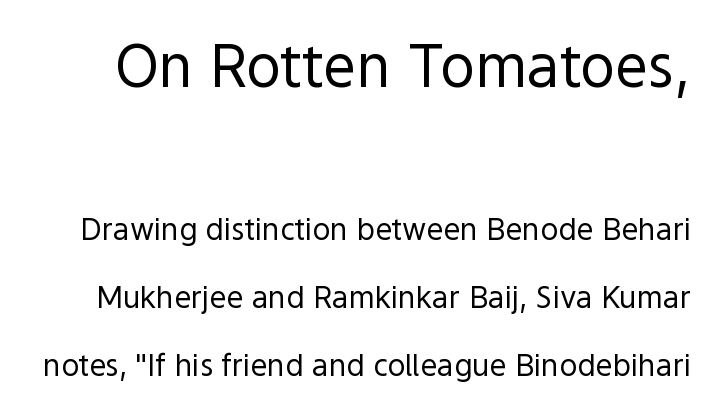
The image shows 59 px regular-weight sans-serif type, upright; set loose line spacing (2.27x), normal letter spacing, not underlined; the first (top) block is 1.97x larger; a medium x-height.
